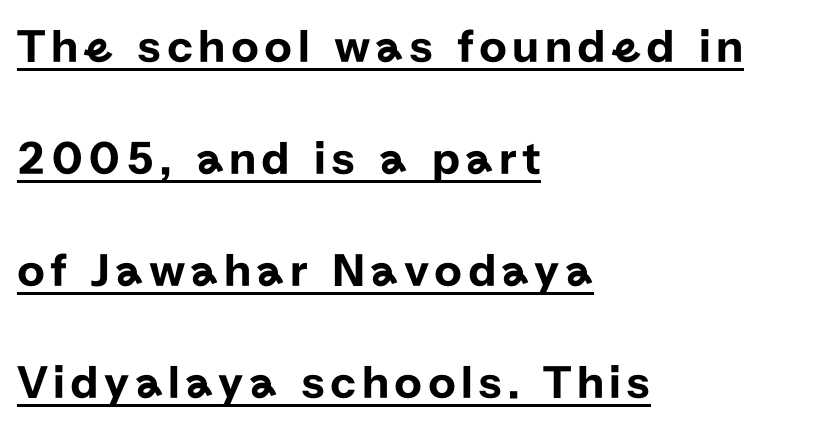
{"serif": "no", "italic": "no", "width": "normal", "stroke_contrast": "low", "x_height": "medium", "monospaced": "no", "underline": "yes", "align": "left", "line_spacing": "loose", "line_spacing_ratio": 2.33, "glyph_px": 48}
